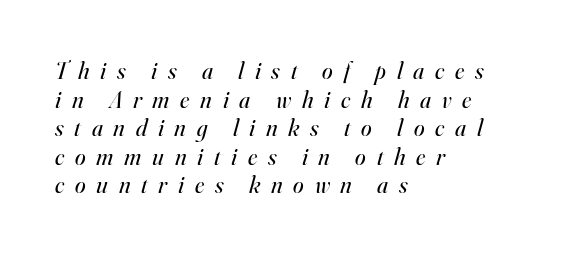
Q: Is the text bold? A: No.
Q: Is the text italic (slanted)? A: Yes, it leans right by about 16 degrees.
Q: Is the text underlined? A: No.
Q: How is the paragraph aligned? A: Left-aligned.
Q: Is the spacing between letters normal or unusually wide? A: Unusually wide.
